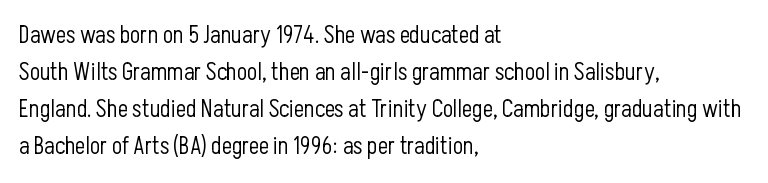
The image shows 24 px text type, upright; set left-aligned, normal line spacing (1.54x), normal letter spacing, not underlined.
